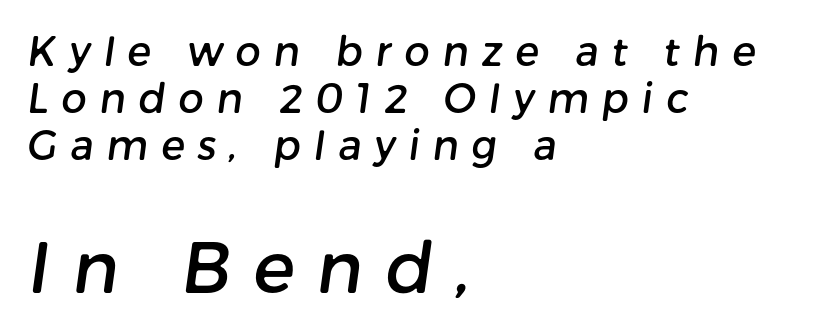
The image shows 70 px sans-serif type; set left-aligned, line spacing 1.18x, unusually wide letter spacing (+0.32 em), not underlined; the second (bottom) block is 1.75x larger; low stroke contrast and a medium x-height.
